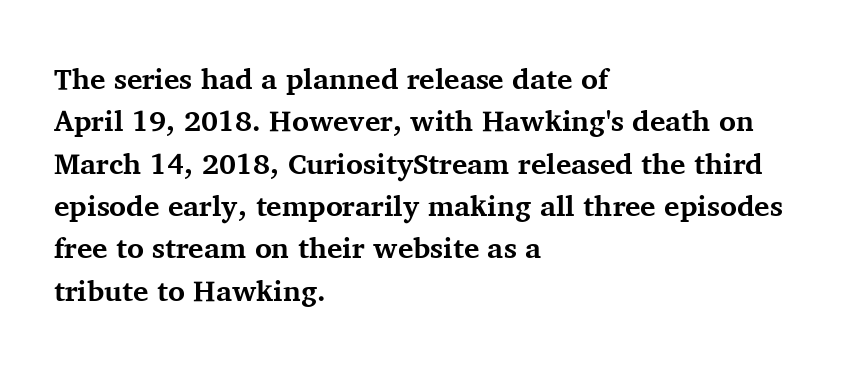
Vertical spacing — default. The rendering uses natural spacing where letterforms have individual widths. Is the letter spacing exaggerated? No — it looks like the ordinary default. These lines were composed using upright roman letters. The paragraph shown leans on its left margin.
